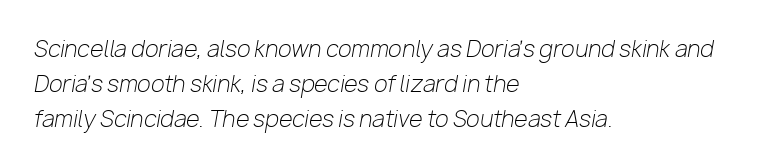
The image shows 22 px text type, italic (leaning right); set left-aligned, normal line spacing (1.59x), normal letter spacing, not underlined.
